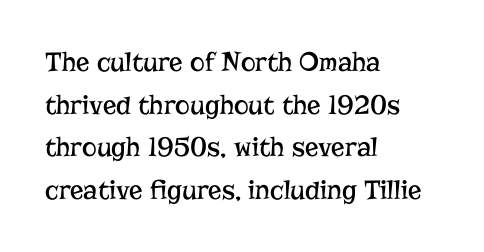
The image shows 28 px regular-weight serif type, upright; set left-aligned, normal line spacing (1.52x), normal letter spacing, not underlined; low stroke contrast and a medium x-height.
